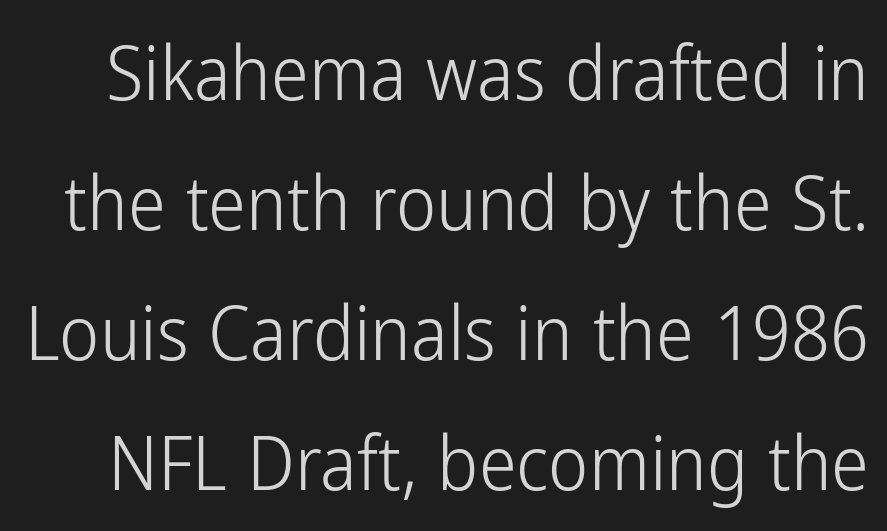
Q: Is the text bold? A: No.
Q: Is the text italic (slanted)? A: No, it is upright.
Q: Is the typeface a serif or a sans-serif typeface? A: Sans-serif.
Q: Is the text underlined? A: No.
Q: Is the spacing between letters normal or unusually wide? A: Normal.
Q: Width (condensed, normal, or wide)? A: Condensed.
Q: Stroke contrast? A: Low.
Q: x-height? A: Medium.
Q: Monospaced? A: No.
